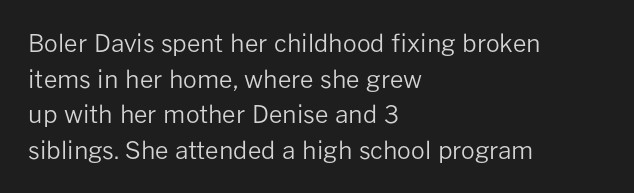
{"italic": "no", "bold": "no", "underline": "no", "align": "left", "line_spacing": "normal", "line_spacing_ratio": 1.48, "letter_spacing": "normal", "letter_spacing_em": 0.0, "glyph_px": 24}
